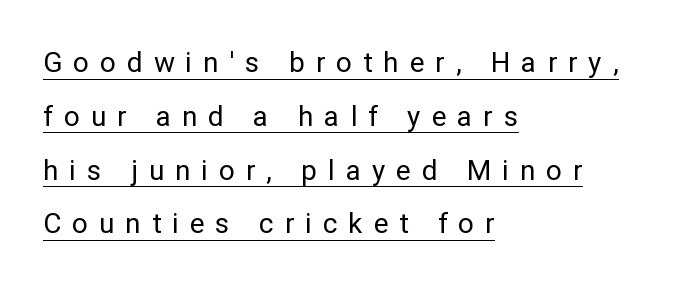
{"serif": "no", "italic": "no", "bold": "no", "weight": "regular", "width": "normal", "stroke_contrast": "low", "x_height": "medium", "monospaced": "no", "underline": "yes", "align": "left", "line_spacing": "loose", "line_spacing_ratio": 1.92, "letter_spacing": "wide", "letter_spacing_em": 0.39, "glyph_px": 28}
